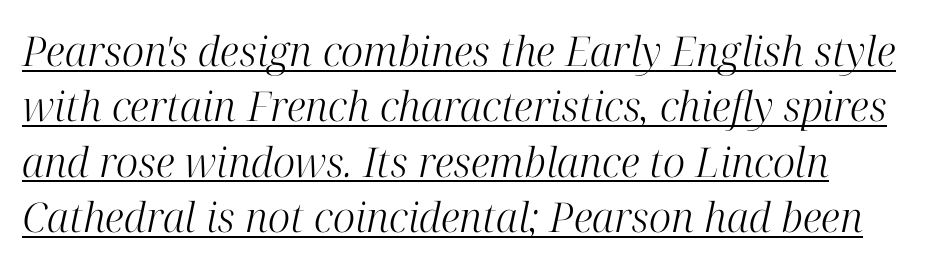
The image shows 41 px light serif type, italic (leaning right); set normal line spacing (1.35x), normal letter spacing, underlined; high stroke contrast and a medium x-height.
